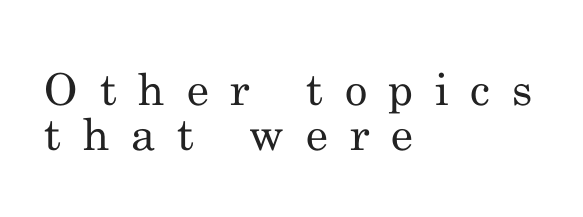
{"serif": "yes", "italic": "no", "bold": "no", "weight": "regular", "width": "normal", "stroke_contrast": "medium", "x_height": "small", "monospaced": "no", "underline": "no", "align": "left", "line_spacing": "tight", "line_spacing_ratio": 1.03, "letter_spacing": "wide", "letter_spacing_em": 0.49, "glyph_px": 44}
